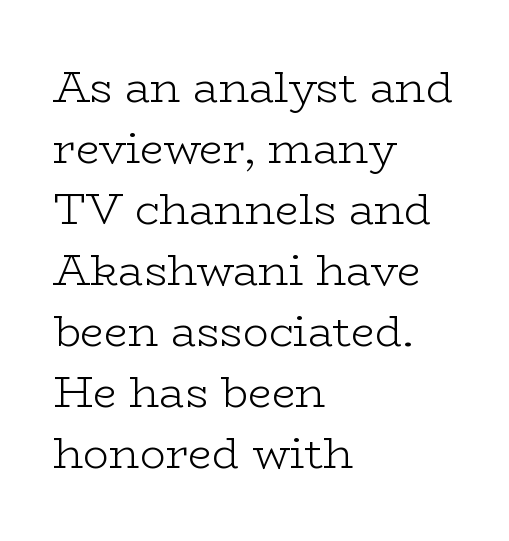
{"serif": "yes", "italic": "no", "bold": "no", "weight": "light", "width": "wide", "stroke_contrast": "low", "x_height": "medium", "monospaced": "no", "underline": "no", "align": "left", "line_spacing": "normal", "line_spacing_ratio": 1.42, "letter_spacing": "normal", "letter_spacing_em": 0.0, "glyph_px": 43}
